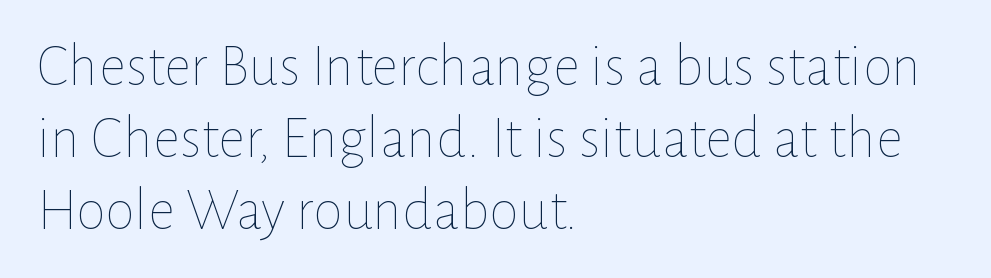
Just letters on the line, the space beneath them empty. The setting favours the left margin, as ordinary paragraphs usually do. This is the regular roman posture of the typeface. You could not count columns in this text — the font is proportionally spaced.
